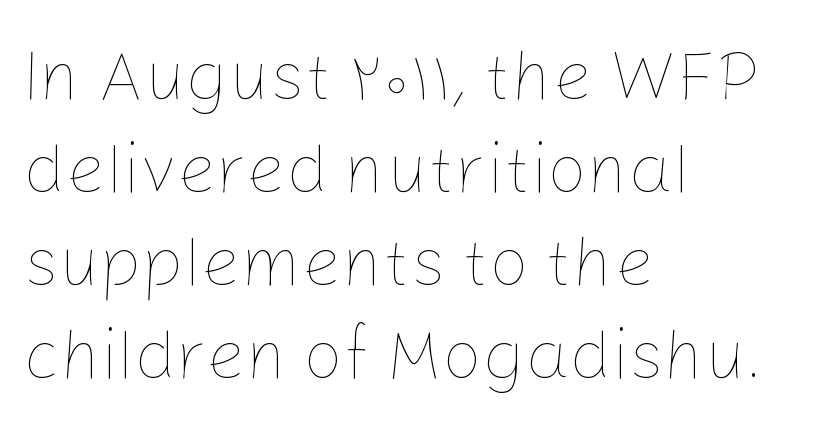
The image shows 70 px thin type, upright; set left-aligned, normal line spacing (1.33x), normal letter spacing, not underlined; low stroke contrast and a medium x-height.
